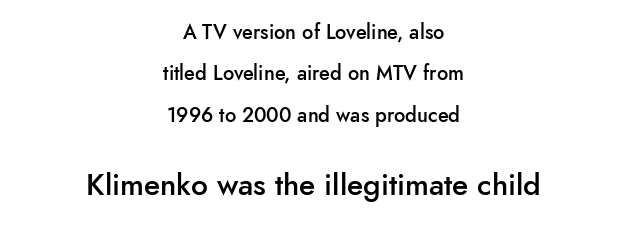
{"serif": "no", "italic": "no", "bold": "semi", "weight": "semibold", "width": "normal", "stroke_contrast": "low", "x_height": "small", "monospaced": "no", "underline": "no", "align": "center", "line_spacing": "loose", "line_spacing_ratio": 2.07, "letter_spacing": "normal", "letter_spacing_em": 0.0, "larger_block": "second", "size_ratio": 1.5, "glyph_px": 30}
